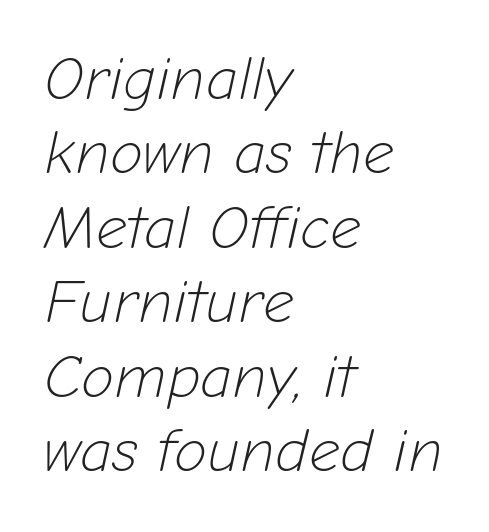
{"italic": "yes", "lean": "right", "slant_degrees": 12, "bold": "no", "weight": "light", "width": "normal", "stroke_contrast": "low", "x_height": "medium", "monospaced": "no", "underline": "no", "align": "left", "line_spacing_ratio": 1.22, "letter_spacing": "normal", "letter_spacing_em": 0.0, "glyph_px": 61}
